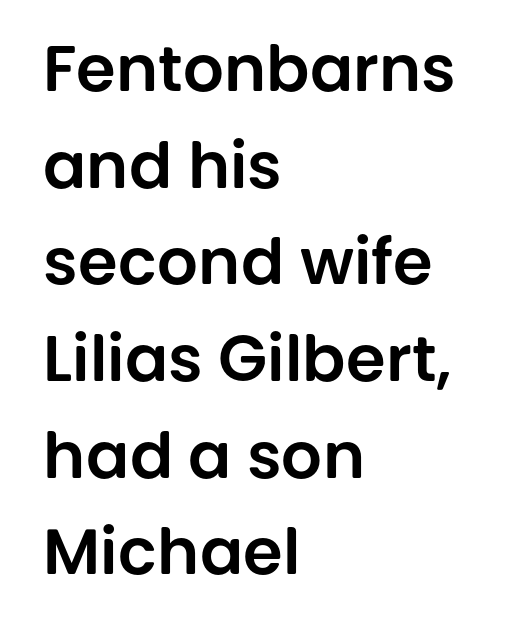
{"serif": "no", "italic": "no", "width": "normal", "stroke_contrast": "low", "x_height": "large", "monospaced": "no", "underline": "no", "align": "left", "line_spacing": "normal", "line_spacing_ratio": 1.51, "letter_spacing": "normal", "letter_spacing_em": 0.0, "glyph_px": 64}
